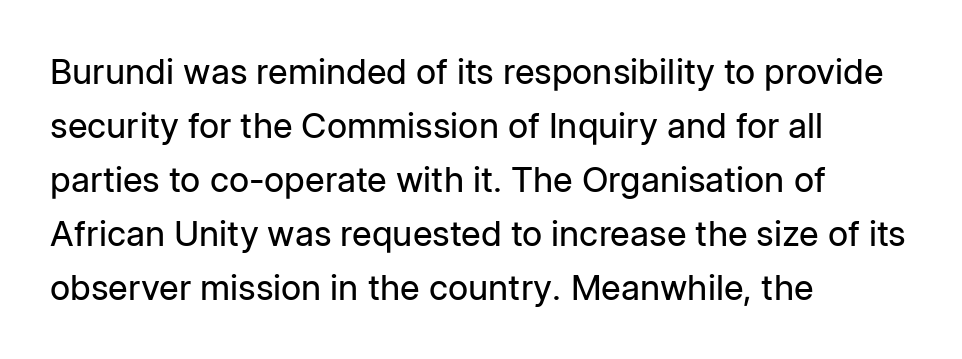
Q: Is the text bold? A: No.
Q: Is the text italic (slanted)? A: No, it is upright.
Q: Is the typeface a serif or a sans-serif typeface? A: Sans-serif.
Q: Is the text underlined? A: No.
Q: How is the paragraph aligned? A: Left-aligned.
Q: Is the spacing between letters normal or unusually wide? A: Normal.
Q: Is the spacing between lines tight, normal or loose? A: Normal.
Q: Width (condensed, normal, or wide)? A: Normal.
Q: Stroke contrast? A: Low.
Q: x-height? A: Medium.
Q: Monospaced? A: No.
